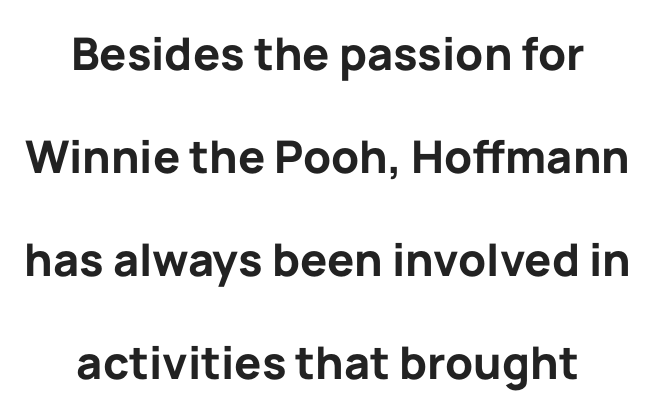
{"serif": "no", "italic": "no", "bold": "yes", "weight": "bold", "width": "normal", "stroke_contrast": "low", "x_height": "medium", "monospaced": "no", "underline": "no", "align": "center", "line_spacing": "loose", "line_spacing_ratio": 2.29, "letter_spacing": "normal", "letter_spacing_em": 0.0, "glyph_px": 45}
